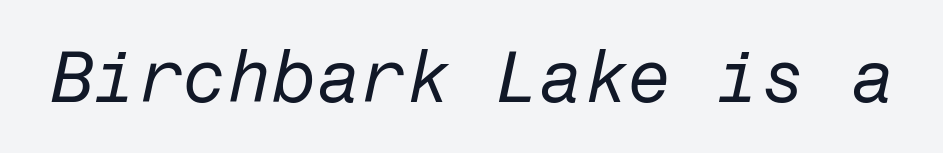
You could call the tracking neutral — neither tight nor loose. Just letters on the line, the space beneath them empty. The strokes carry an ordinary text weight at most. The typography opts for an oblique posture over an upright one.
